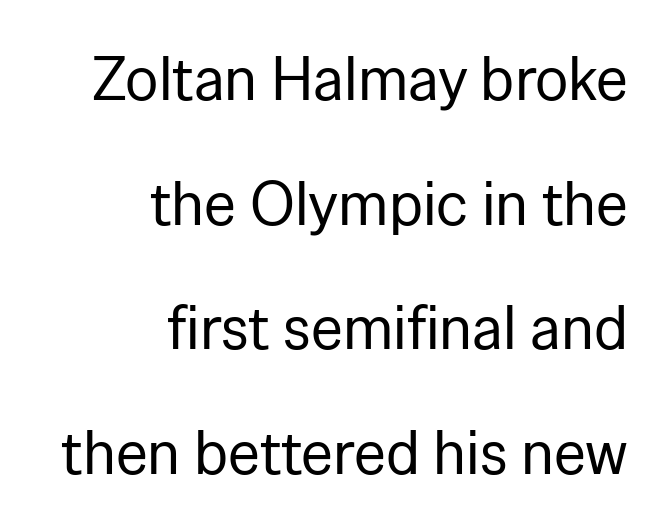
Regarding serifs, this sample does without them. The block of text is sparse from top to bottom, with ample space between rows. The axis of the letterforms is exactly vertical. These glyphs show unthickened strokes, regular width or finer. You could call the tracking neutral — neither tight nor loose.
